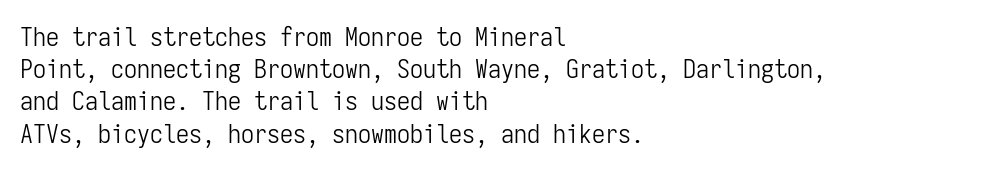
No letter is thick-stroked: the sample isn't bold. The lettering stays uniformly vertical, giving the passage a roman look. This sample uses plain, unmodified letter spacing. These lines stack with their left ends in a neat column. The gap between lines stays unmarked.
